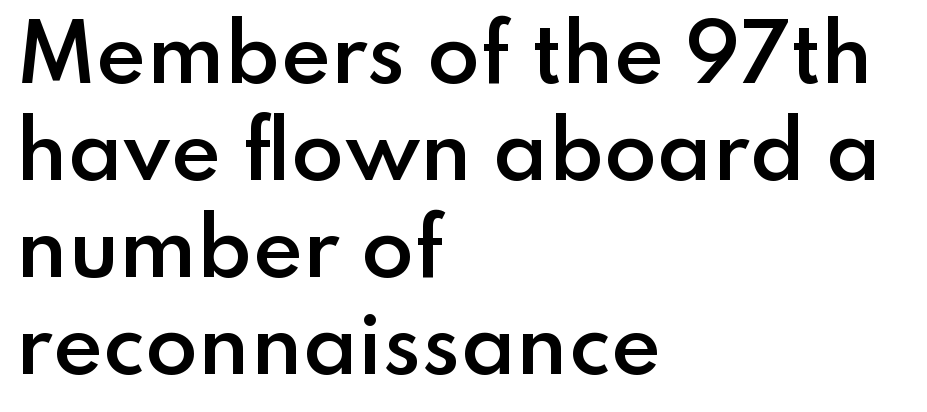
{"serif": "no", "italic": "no", "bold": "semi", "weight": "semibold", "width": "normal", "stroke_contrast": "low", "x_height": "small", "monospaced": "no", "underline": "no", "align": "left", "line_spacing": "normal", "line_spacing_ratio": 1.26, "letter_spacing": "normal", "letter_spacing_em": 0.0, "glyph_px": 77}
